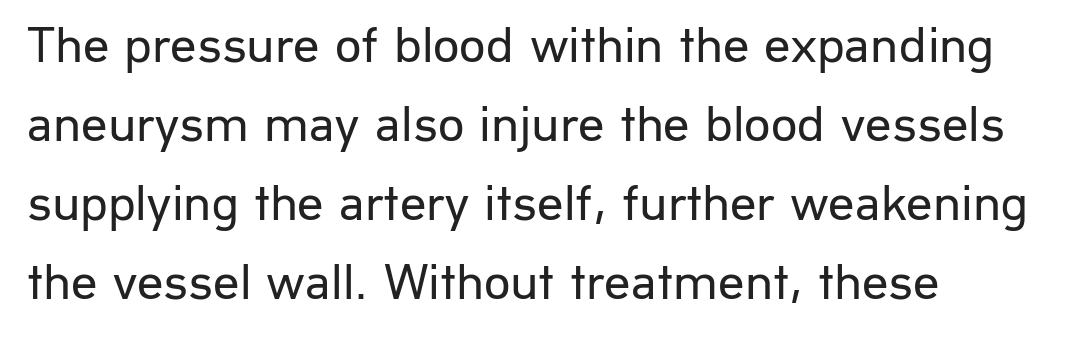
Q: Is the text bold? A: No.
Q: Is the text italic (slanted)? A: No, it is upright.
Q: Is the typeface a serif or a sans-serif typeface? A: Sans-serif.
Q: Is the text underlined? A: No.
Q: How is the paragraph aligned? A: Left-aligned.
Q: Is the spacing between letters normal or unusually wide? A: Normal.
Q: Is the spacing between lines tight, normal or loose? A: Normal.
Q: Width (condensed, normal, or wide)? A: Normal.
Q: Stroke contrast? A: Low.
Q: x-height? A: Medium.
Q: Monospaced? A: No.
